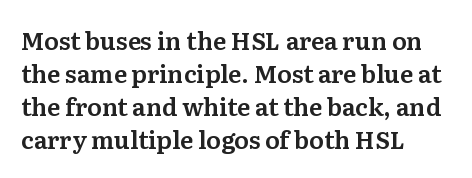
The type sits square on the baseline with zero lean. Students, observe: this is what conventionally led text looks like. Notice how the passage keeps a crisp vertical edge on the left only. Lines of text with bare space underneath.
